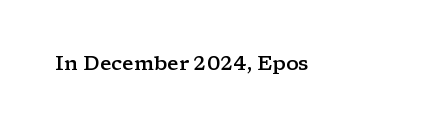
I'd describe the lettering as semibold — firm but not a full bold. The string is rendered with underlining switched off. If you drew a line through each stem, it would be perfectly vertical. Observe the ordinary spacing: letters are neighbours, not strangers.
